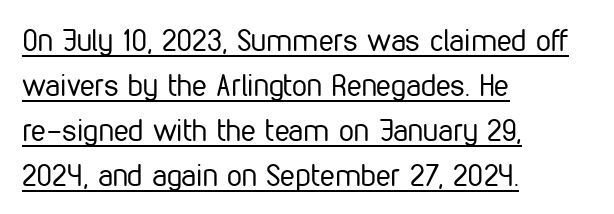
{"serif": "no", "italic": "no", "bold": "no", "weight": "regular", "width": "condensed", "stroke_contrast": "low", "x_height": "medium", "monospaced": "no", "underline": "yes", "align": "left", "line_spacing": "normal", "line_spacing_ratio": 1.5, "letter_spacing": "normal", "letter_spacing_em": 0.0, "glyph_px": 30}
